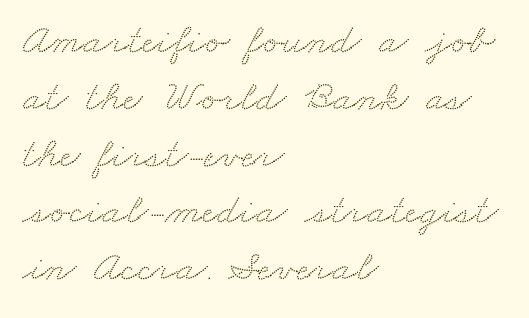
Each row of text sits above clean, open space. Between one letter and the next there's only the usual sliver of space. You could not count columns in this text — the font is proportionally spaced. Line beginnings align vertically; line endings do not. The face used here is seriffed, in the tradition of book romans. Notice how descenders clear the ascenders below comfortably — that's standard leading.
